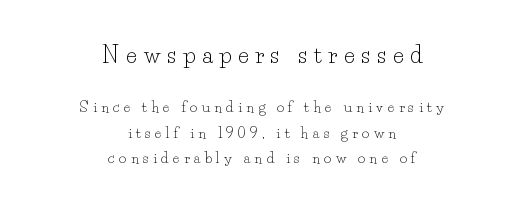
{"italic": "no", "bold": "no", "underline": "no", "align": "center", "line_spacing_ratio": 1.81, "letter_spacing": "wide", "letter_spacing_em": 0.31, "larger_block": "first", "size_ratio": 1.57, "glyph_px": 22}
